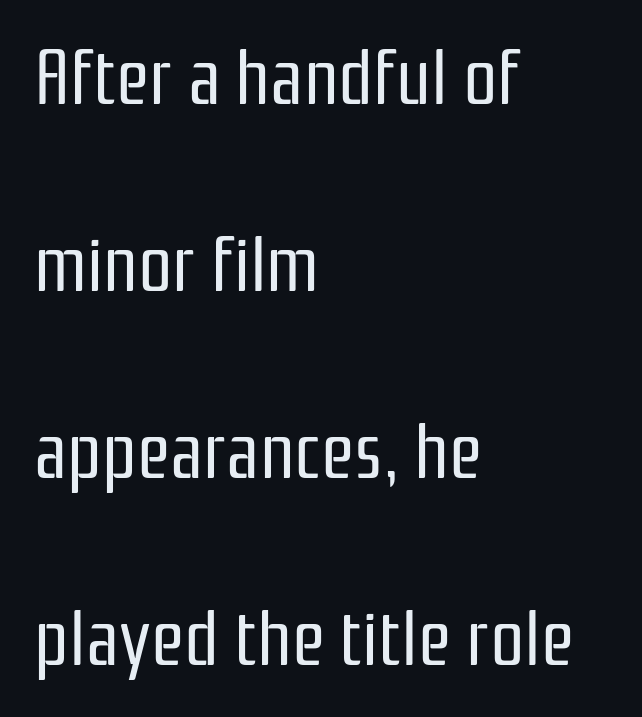
The image shows 76 px regular-weight, condensed sans-serif type, upright; set left-aligned, loose line spacing (2.46x), normal letter spacing, not underlined; low stroke contrast and a medium x-height.
